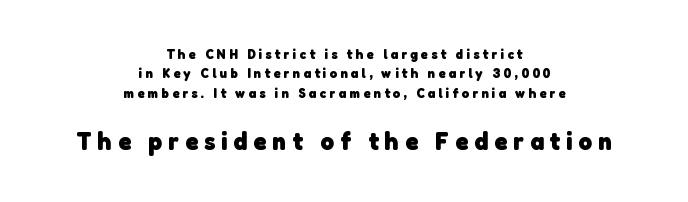
{"bold": "yes", "underline": "no", "align": "center", "line_spacing": "normal", "line_spacing_ratio": 1.38, "letter_spacing": "wide", "letter_spacing_em": 0.23, "larger_block": "second", "size_ratio": 1.86, "glyph_px": 26}
